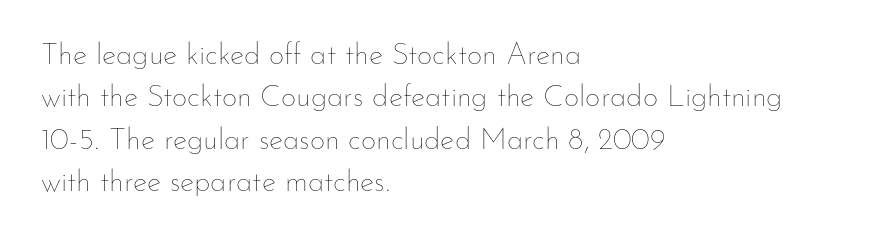
Q: Is the text bold? A: No.
Q: Is the text italic (slanted)? A: No, it is upright.
Q: Is the text underlined? A: No.
Q: How is the paragraph aligned? A: Left-aligned.
Q: Is the spacing between letters normal or unusually wide? A: Normal.
Q: Is the spacing between lines tight, normal or loose? A: Normal.
Q: Width (condensed, normal, or wide)? A: Normal.
Q: Stroke contrast? A: Low.
Q: x-height? A: Small.
Q: Monospaced? A: No.
